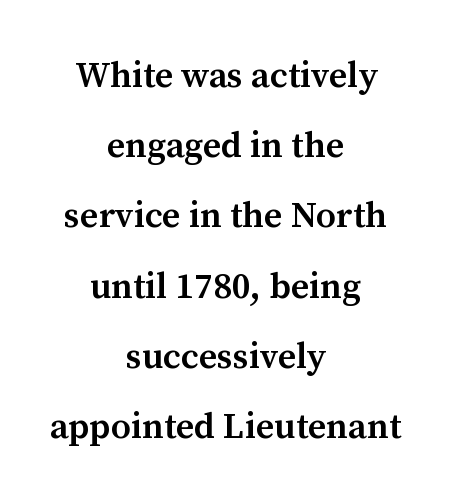
Here the designer chose a conventional face with non-uniform glyph widths. Letterform terminals end in serifs throughout the passage. Nobody touched the tracking dial on this one. The lines are spread far apart with generous leading. Nope, not italic — everything's standing straight.
